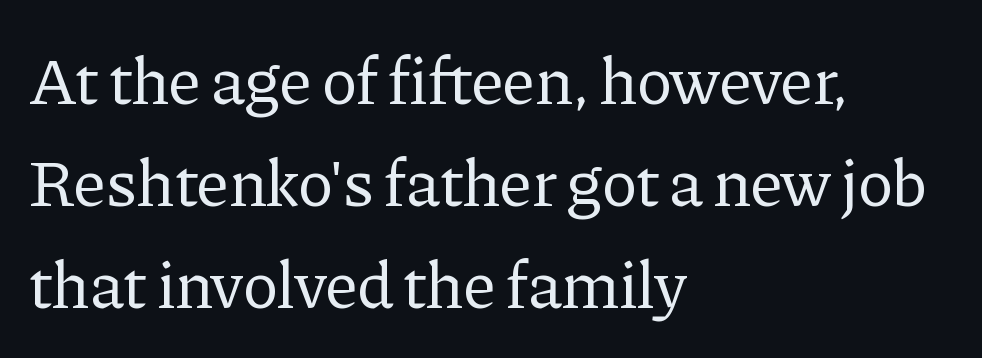
{"serif": "yes", "italic": "no", "bold": "no", "weight": "regular", "width": "normal", "stroke_contrast": "low", "x_height": "medium", "monospaced": "no", "underline": "no", "align": "left", "line_spacing": "normal", "line_spacing_ratio": 1.52, "letter_spacing": "normal", "letter_spacing_em": 0.0, "glyph_px": 67}
